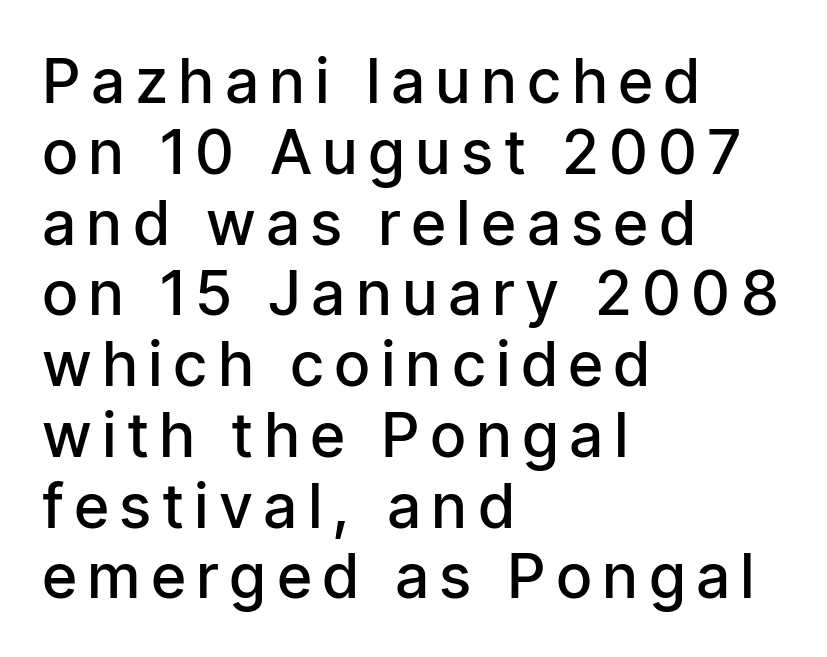
The image shows 61 px semibold, condensed sans-serif type, upright; set left-aligned, line spacing 1.16x, unusually wide letter spacing (+0.2 em), not underlined; low stroke contrast and a medium x-height.
